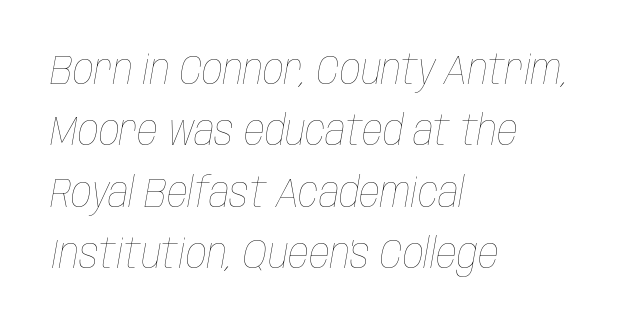
Q: Is the text bold? A: No.
Q: Is the text italic (slanted)? A: Yes, it leans right by about 10 degrees.
Q: Is the text underlined? A: No.
Q: How is the paragraph aligned? A: Left-aligned.
Q: Is the spacing between letters normal or unusually wide? A: Normal.
Q: Is the spacing between lines tight, normal or loose? A: Normal.
Q: Width (condensed, normal, or wide)? A: Condensed.
Q: Stroke contrast? A: Low.
Q: x-height? A: Large.
Q: Monospaced? A: No.
